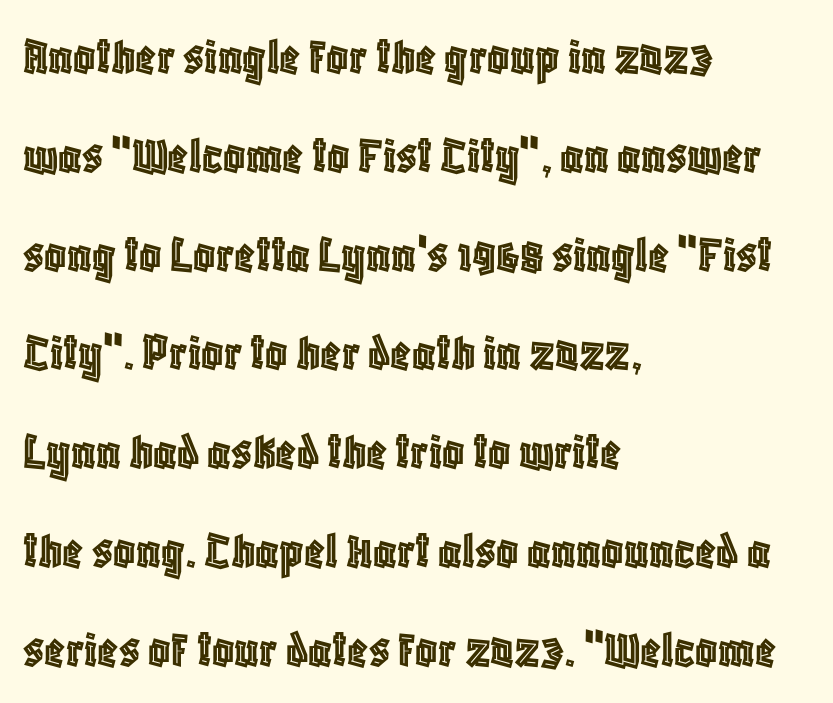
These lines were composed using upright roman letters. Does extra space separate the letters? No, they use regular spacing. Underline: absent. Caption: multi-line text, flush left, ragged right. A typesetter would call this proportional, since set widths differ per character.
